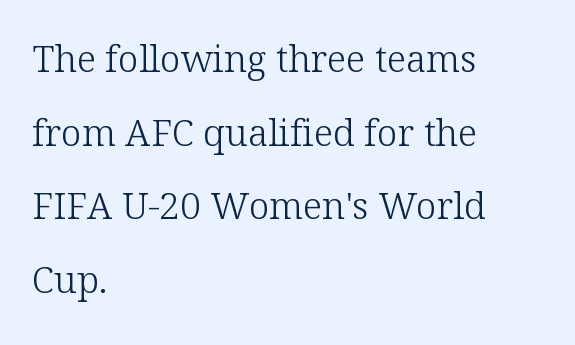
Q: Is the text bold? A: No.
Q: Is the text italic (slanted)? A: No, it is upright.
Q: Is the typeface a serif or a sans-serif typeface? A: Serif.
Q: Is the text underlined? A: No.
Q: How is the paragraph aligned? A: Left-aligned.
Q: Is the spacing between letters normal or unusually wide? A: Normal.
Q: Is the spacing between lines tight, normal or loose? A: Loose.
Q: Width (condensed, normal, or wide)? A: Normal.
Q: Stroke contrast? A: Low.
Q: x-height? A: Medium.
Q: Monospaced? A: No.
